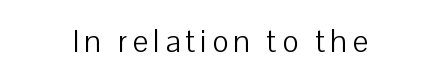
{"serif": "no", "italic": "no", "bold": "no", "weight": "light", "width": "normal", "stroke_contrast": "low", "x_height": "medium", "monospaced": "no", "underline": "no", "align": "center", "glyph_px": 31}
